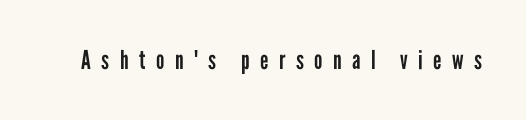
The image shows 26 px text type, upright; set unusually wide letter spacing (+0.4 em), not underlined.
